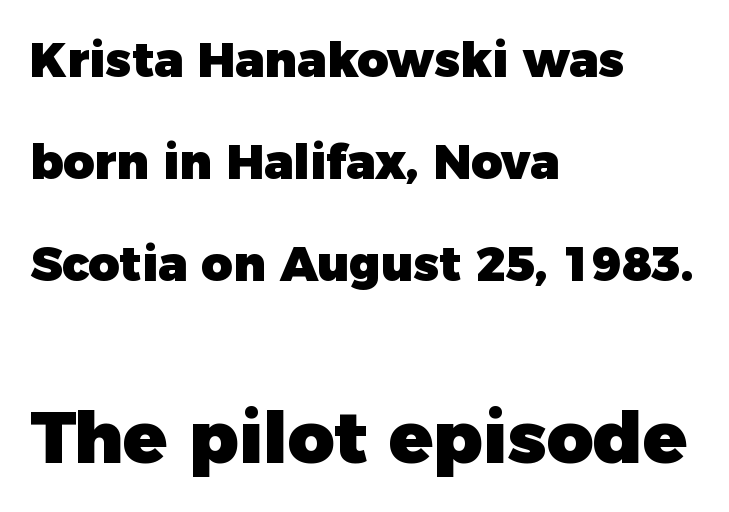
{"serif": "no", "italic": "no", "bold": "yes", "weight": "heavy", "width": "normal", "stroke_contrast": "low", "x_height": "medium", "monospaced": "no", "underline": "no", "align": "left", "line_spacing": "loose", "line_spacing_ratio": 2.12, "letter_spacing": "normal", "letter_spacing_em": 0.0, "larger_block": "second", "size_ratio": 1.5, "glyph_px": 72}
